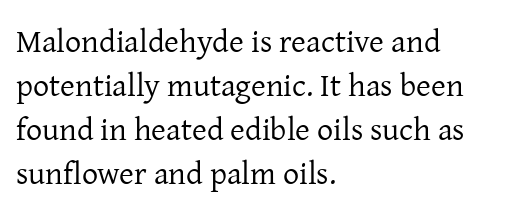
{"serif": "yes", "italic": "no", "bold": "no", "weight": "regular", "width": "normal", "stroke_contrast": "low", "x_height": "medium", "monospaced": "no", "underline": "no", "align": "left", "line_spacing": "normal", "line_spacing_ratio": 1.38, "letter_spacing": "normal", "letter_spacing_em": 0.0, "glyph_px": 32}
